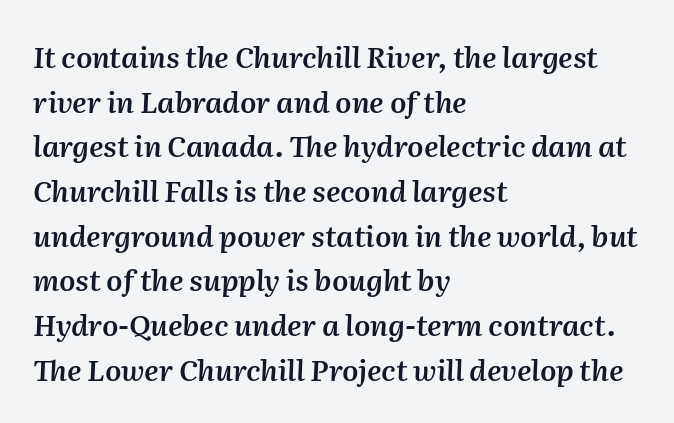
Varying glyph widths throughout — classic text-font behaviour. All the whitespace from short lines collects on the right. Check the space under the baseline: it is left empty. What stands out about the letter spacing? Nothing — it is the standard amount.
